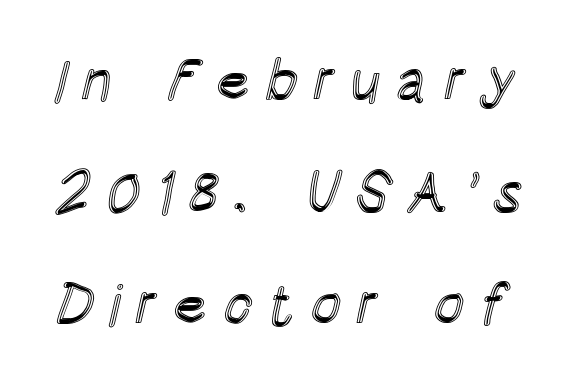
The image shows 58 px condensed type; set loose line spacing (1.93x), unusually wide letter spacing (+0.25 em), not underlined; a large x-height.
